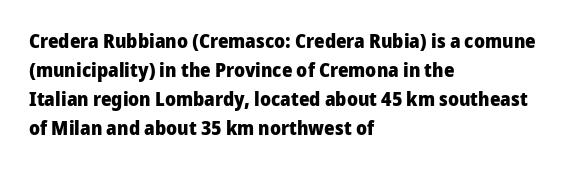
Style check: upright. The block of text has a typical density, with ordinary space between rows. The words here are not underlined. The paragraph shown leans on its left margin. The gaps between neighbouring characters are ordinary and unremarkable.
